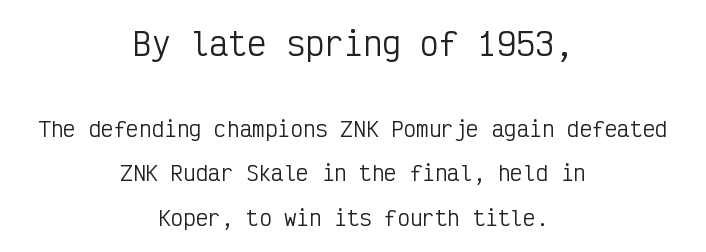
You can tell from the bare stems that sans-serif type was used. What's the leading like? Stretched, with rows far apart. This is the regular roman posture of the typeface. The characters are drawn with everyday or finer stroke widths. The passage shown has conventional tracking throughout.
